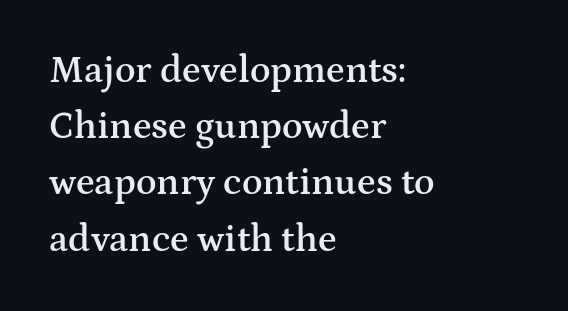
Q: Is the text bold? A: Semi-bold.
Q: Is the text italic (slanted)? A: No, it is upright.
Q: Is the typeface a serif or a sans-serif typeface? A: Serif.
Q: Is the text underlined? A: No.
Q: How is the paragraph aligned? A: Left-aligned.
Q: Is the spacing between letters normal or unusually wide? A: Normal.
Q: Is the spacing between lines tight, normal or loose? A: Normal.
Q: Width (condensed, normal, or wide)? A: Wide.
Q: Stroke contrast? A: Medium.
Q: x-height? A: Medium.
Q: Monospaced? A: No.
